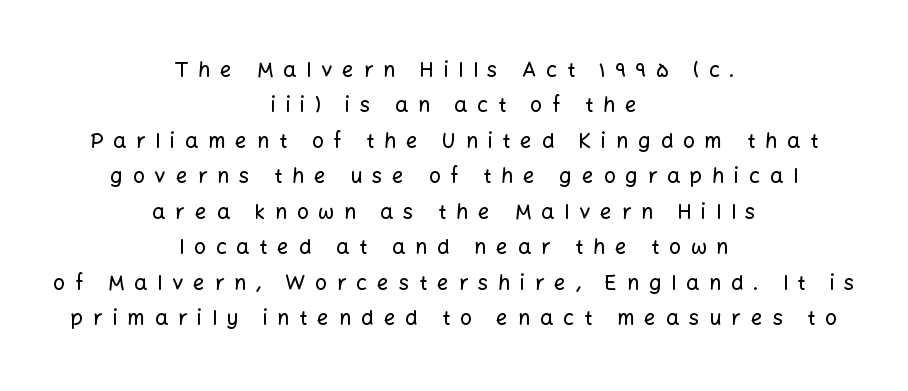
The image shows 21 px text type, upright; set centered, normal line spacing (1.69x), unusually wide letter spacing (+0.46 em), not underlined.
